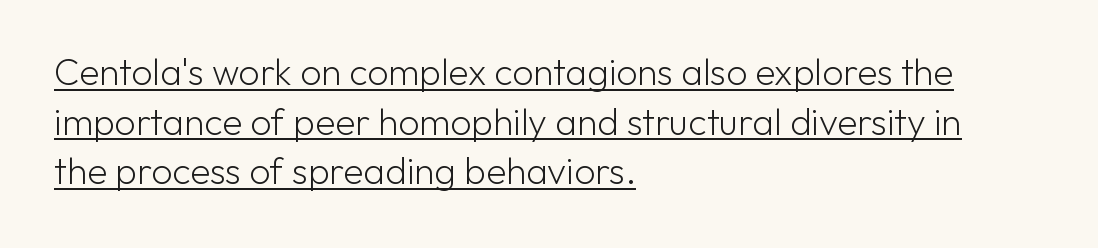
Between one letter and the next there's only the usual sliver of space. The font family rendered here belongs to the sans-serif group. Think of a printed novel: that variable character pitch is what you see here. In designer terms, the underline attribute is active on this setting. The ragged edge is on the right, which tells us the setting is flush left. Stroke thickness stays within the range of a standard reading face or lighter.
